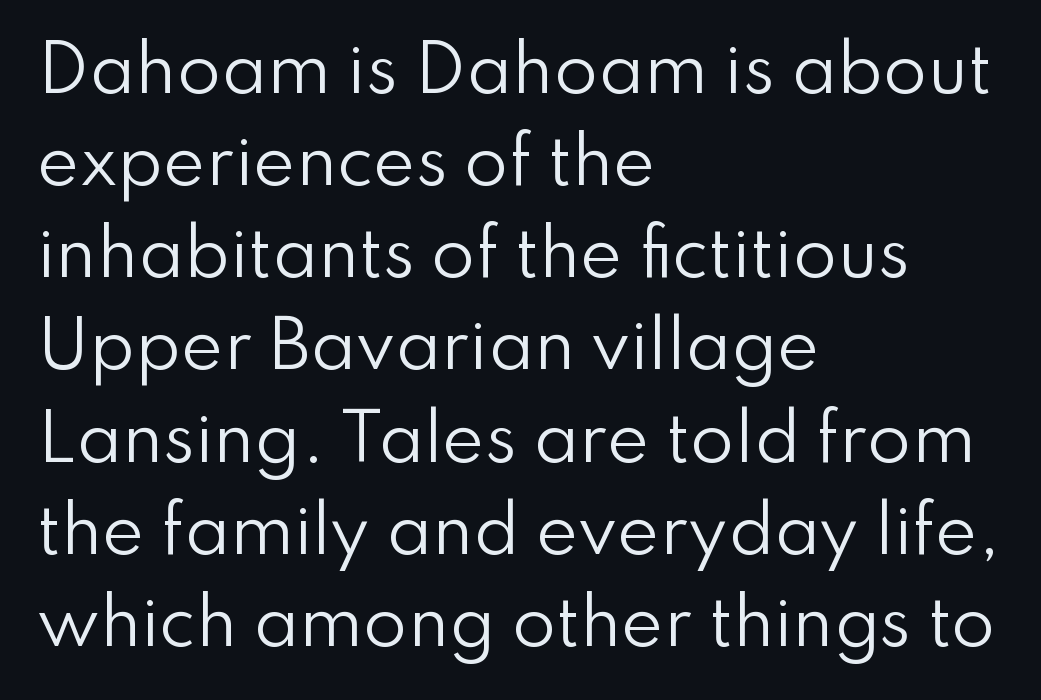
Q: Is the text bold? A: No.
Q: Is the text italic (slanted)? A: No, it is upright.
Q: Is the typeface a serif or a sans-serif typeface? A: Sans-serif.
Q: Is the text underlined? A: No.
Q: How is the paragraph aligned? A: Left-aligned.
Q: Is the spacing between letters normal or unusually wide? A: Normal.
Q: Is the spacing between lines tight, normal or loose? A: Normal.
Q: Width (condensed, normal, or wide)? A: Normal.
Q: Stroke contrast? A: Low.
Q: x-height? A: Small.
Q: Monospaced? A: No.
